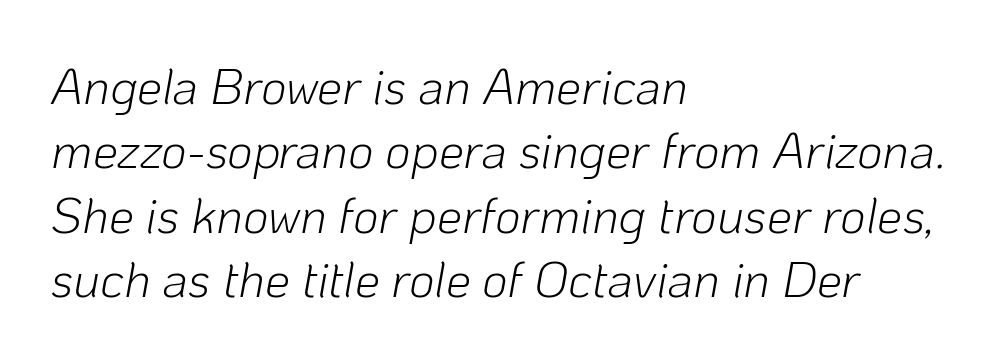
Casual observation: everything's shoved over to the left. The face used here is proportionally spaced, like ordinary book or web type. Looking at the ascenders, they clearly lean. The foot of each line stays bare and open.
